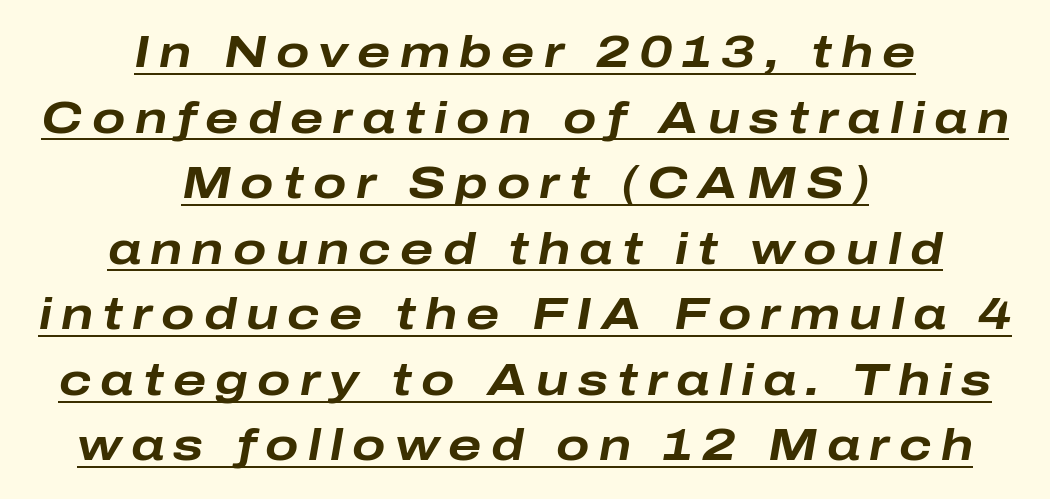
Q: Is the text bold? A: Yes.
Q: Is the text italic (slanted)? A: Yes, it leans right by about 10 degrees.
Q: Is the text underlined? A: Yes.
Q: How is the paragraph aligned? A: Centered.
Q: Is the spacing between letters normal or unusually wide? A: Unusually wide.
Q: Is the spacing between lines tight, normal or loose? A: Normal.
Q: Width (condensed, normal, or wide)? A: Wide.
Q: Stroke contrast? A: Low.
Q: x-height? A: Medium.
Q: Monospaced? A: No.
